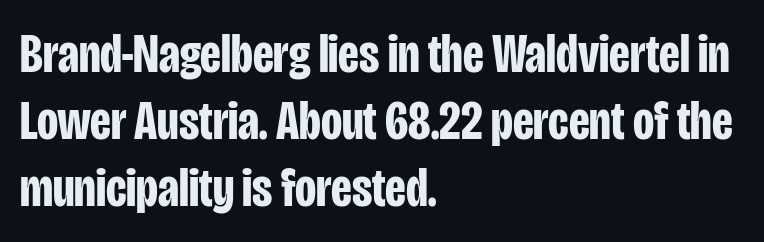
Plain, unruled lines of type. Plenty of ink on the page — the face is bold. No feet cap the strokes, marking this as sans-serif type. The letterforms sit shoulder to shoulder at normal distance.
